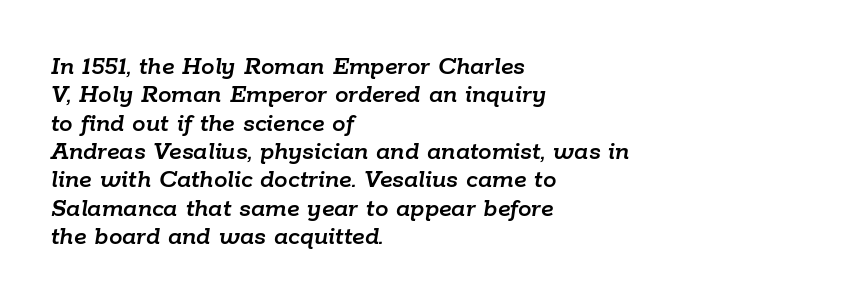
Q: Is the text italic (slanted)? A: Yes, it leans right by about 9 degrees.
Q: Is the text underlined? A: No.
Q: How is the paragraph aligned? A: Left-aligned.
Q: Is the spacing between letters normal or unusually wide? A: Normal.
Q: Is the spacing between lines tight, normal or loose? A: Tight.
